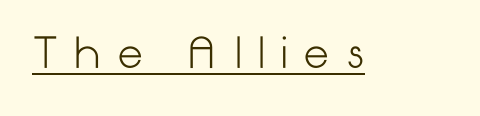
Is the type heavy? It reads as light-to-regular instead. Does extra space separate the letters? Yes, quite a lot of it. Is there any slant? The stems are plumb. Check where the strokes stop: nothing finishes them off — pure sans.
